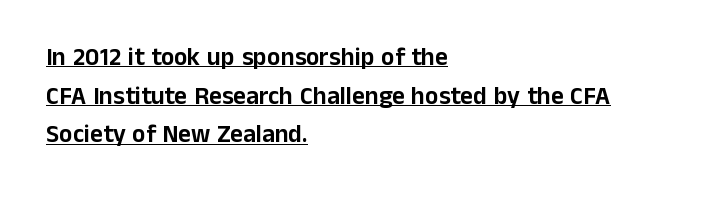
{"italic": "no", "underline": "yes", "align": "left", "line_spacing": "normal", "line_spacing_ratio": 1.55, "letter_spacing": "normal", "letter_spacing_em": 0.0, "glyph_px": 25}
